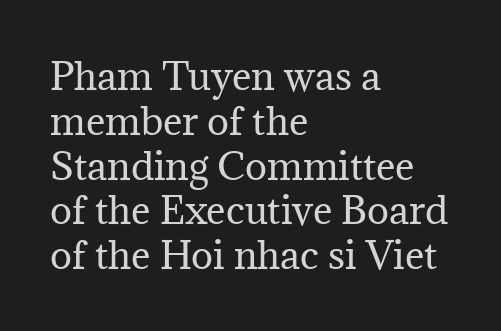
{"serif": "yes", "italic": "no", "bold": "no", "weight": "regular", "width": "normal", "stroke_contrast": "medium", "x_height": "medium", "monospaced": "no", "underline": "no", "align": "left", "line_spacing_ratio": 1.21, "letter_spacing": "normal", "letter_spacing_em": 0.0, "glyph_px": 37}
